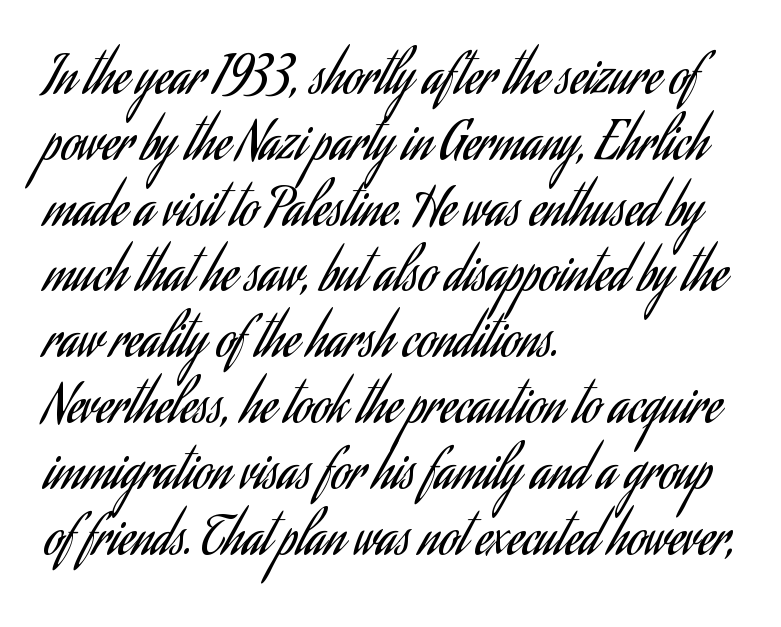
{"serif": "no", "bold": "no", "weight": "regular", "width": "condensed", "stroke_contrast": "low", "x_height": "small", "monospaced": "no", "underline": "no", "align": "left", "line_spacing": "normal", "line_spacing_ratio": 1.29, "letter_spacing": "normal", "letter_spacing_em": 0.0, "glyph_px": 51}
